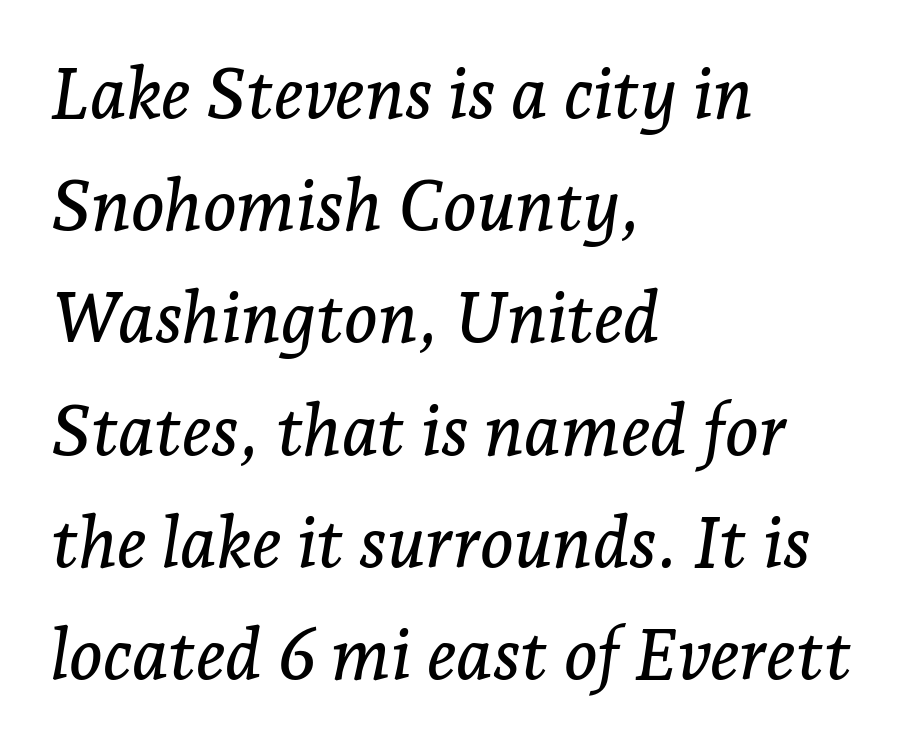
{"serif": "yes", "italic": "yes", "lean": "right", "slant_degrees": 7, "width": "normal", "stroke_contrast": "low", "x_height": "medium", "monospaced": "no", "underline": "no", "align": "left", "line_spacing": "normal", "line_spacing_ratio": 1.58, "letter_spacing": "normal", "letter_spacing_em": 0.0, "glyph_px": 71}
